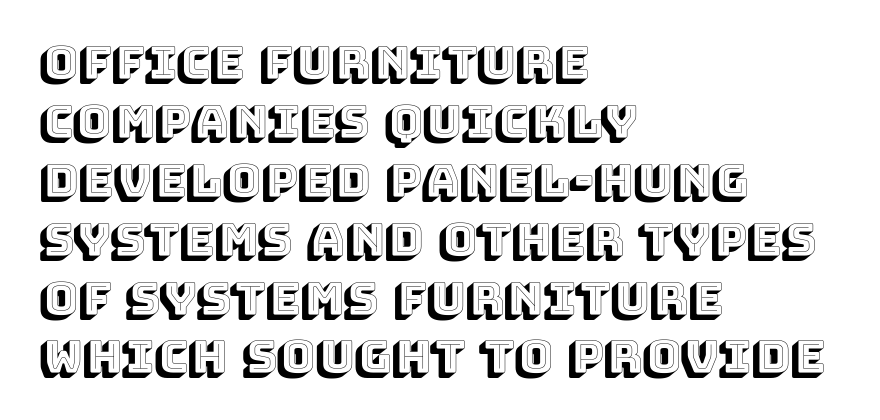
Q: Is the text italic (slanted)? A: No, it is upright.
Q: Is the text underlined? A: No.
Q: How is the paragraph aligned? A: Left-aligned.
Q: Is the spacing between letters normal or unusually wide? A: Normal.
Q: Is the spacing between lines tight, normal or loose? A: Normal.
Q: Width (condensed, normal, or wide)? A: Normal.
Q: x-height? A: Large.
Q: Monospaced? A: No.
